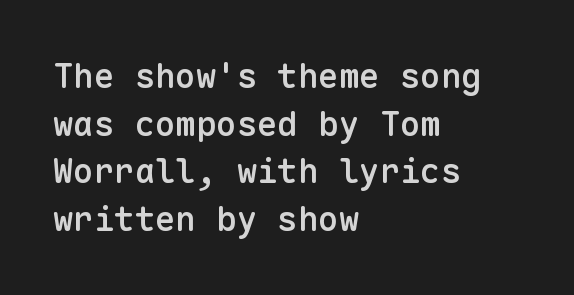
The image shows 34 px semibold sans-serif type, upright, monospaced; set left-aligned, normal line spacing (1.4x), normal letter spacing, not underlined; low stroke contrast and a medium x-height.
